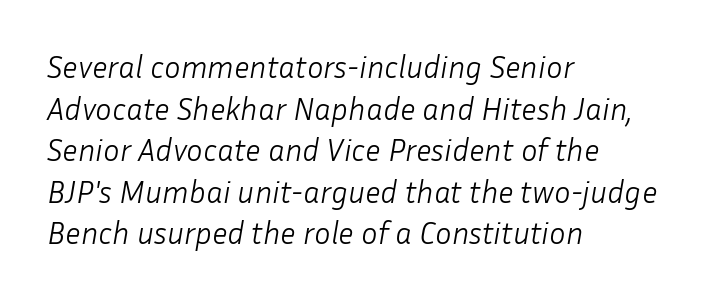
{"italic": "yes", "lean": "right", "slant_degrees": 10, "bold": "no", "weight": "light", "width": "normal", "stroke_contrast": "low", "x_height": "medium", "monospaced": "no", "underline": "no", "align": "left", "line_spacing": "normal", "line_spacing_ratio": 1.34, "letter_spacing": "normal", "letter_spacing_em": 0.0, "glyph_px": 31}
